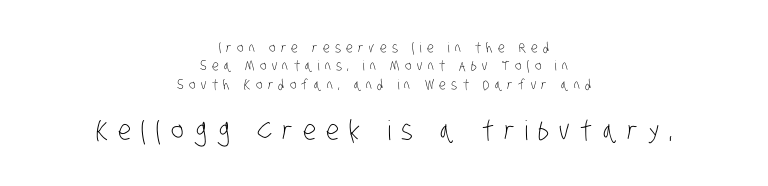
{"bold": "no", "underline": "no", "align": "center", "line_spacing": "normal", "line_spacing_ratio": 1.32, "letter_spacing": "wide", "letter_spacing_em": 0.38, "larger_block": "second", "size_ratio": 1.93, "glyph_px": 27}
